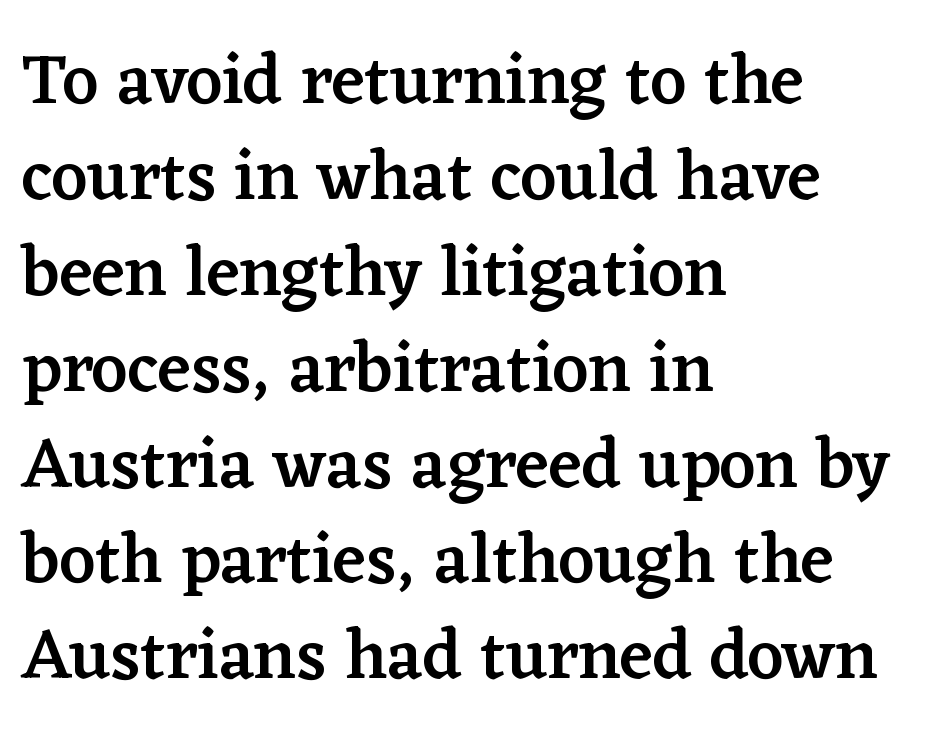
The characters look somewhat weighty, a semibold short of true bold. These lines are rendered in a variable-pitch font. The passage shown stacks its lines at a standard gap. This sample uses a serif face. Default kerning and tracking; the words read as compact shapes.
